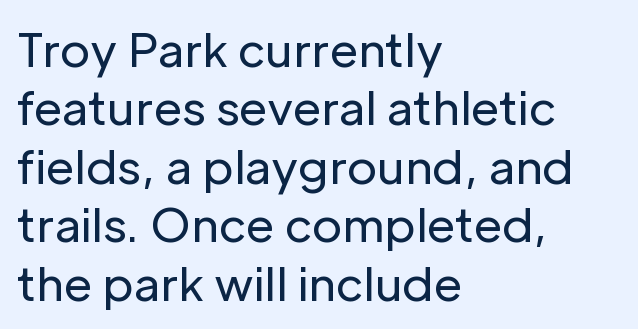
Q: Is the text bold? A: No.
Q: Is the text italic (slanted)? A: No, it is upright.
Q: Is the typeface a serif or a sans-serif typeface? A: Sans-serif.
Q: Is the text underlined? A: No.
Q: How is the paragraph aligned? A: Left-aligned.
Q: Is the spacing between letters normal or unusually wide? A: Normal.
Q: Is the spacing between lines tight, normal or loose? A: Normal.
Q: Width (condensed, normal, or wide)? A: Normal.
Q: Stroke contrast? A: Low.
Q: x-height? A: Medium.
Q: Monospaced? A: No.
